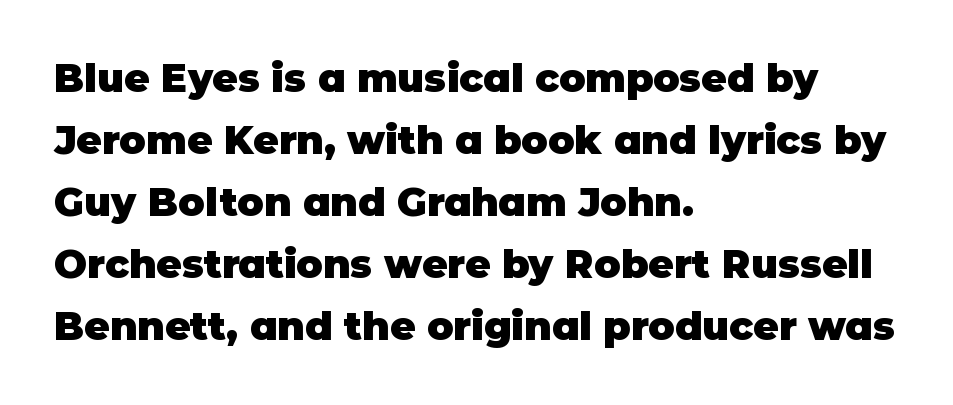
Q: Is the text bold? A: Yes.
Q: Is the text italic (slanted)? A: No, it is upright.
Q: Is the typeface a serif or a sans-serif typeface? A: Sans-serif.
Q: Is the text underlined? A: No.
Q: How is the paragraph aligned? A: Left-aligned.
Q: Is the spacing between letters normal or unusually wide? A: Normal.
Q: Is the spacing between lines tight, normal or loose? A: Normal.
Q: Width (condensed, normal, or wide)? A: Normal.
Q: Stroke contrast? A: Low.
Q: x-height? A: Large.
Q: Monospaced? A: No.
